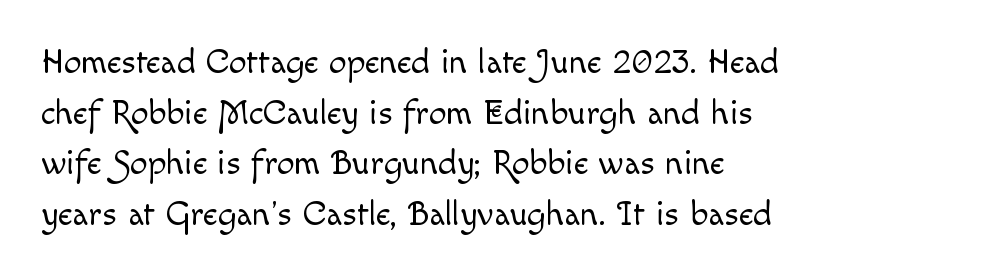
Posture: upright roman. No chunkiness to these letters — they're not bold. One glance says typical: line gaps are just what's usual. A clean baseline with only descenders dipping below it.
